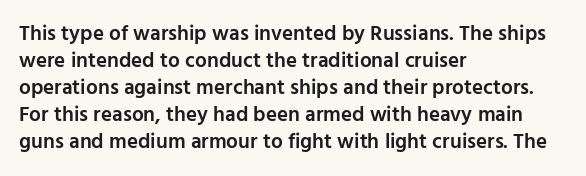
The image shows 21 px text type, upright; set left-aligned, normal line spacing (1.28x), normal letter spacing, not underlined.
